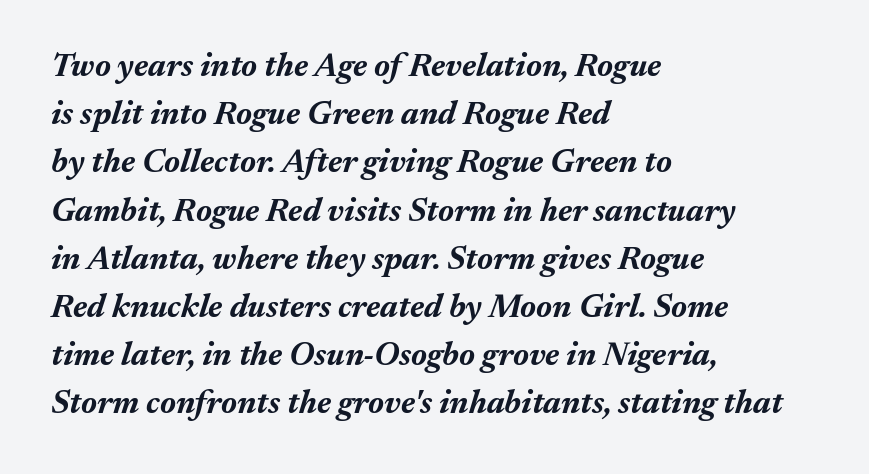
Each new line begins a customary step beneath the previous one. Check the space under the baseline: it is left empty. The passage is arranged the way most books set body copy — flush left. How are the letters spaced? Ordinarily, with no added tracking. Every letter is thick-stroked: bold, no question.
